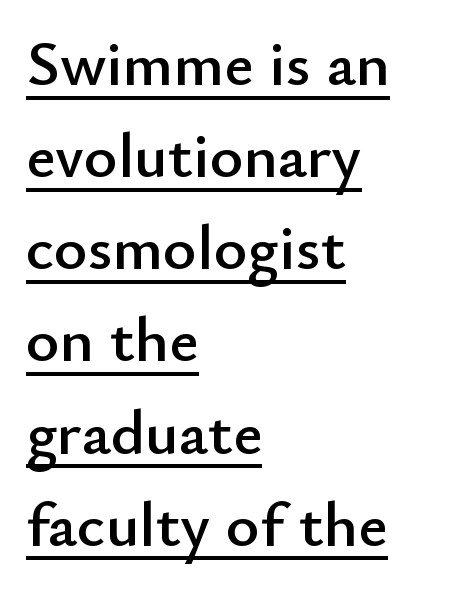
In terms of leading, this rendering sits right in the middle. The letters advance in unequal steps, a hallmark of proportional type. Each line starts at the same left margin while the right side varies. When letters stand straight like this, we call the style roman or upright. Beneath each row of characters lies a ruled line.
